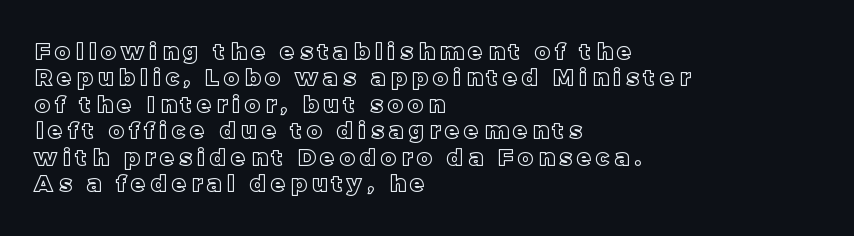
{"italic": "no", "underline": "no", "align": "left", "line_spacing": "tight", "line_spacing_ratio": 1.15, "letter_spacing": "wide", "letter_spacing_em": 0.23, "glyph_px": 23}
